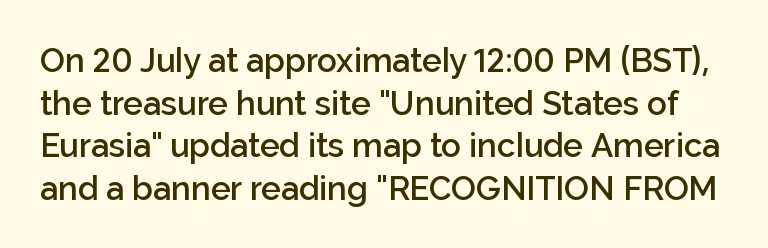
{"serif": "no", "italic": "no", "bold": "semi", "weight": "semibold", "width": "normal", "stroke_contrast": "low", "x_height": "medium", "monospaced": "no", "underline": "no", "line_spacing": "normal", "line_spacing_ratio": 1.29, "letter_spacing": "normal", "letter_spacing_em": 0.0, "glyph_px": 33}
